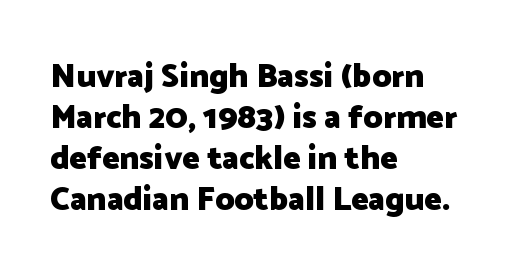
The image shows 33 px heavy sans-serif type, upright; set left-aligned, line spacing 1.24x, normal letter spacing, not underlined; low stroke contrast and a medium x-height.
